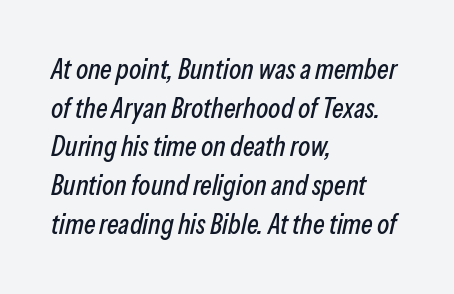
Q: Is the text italic (slanted)? A: Yes, it leans right by about 13 degrees.
Q: Is the text underlined? A: No.
Q: How is the paragraph aligned? A: Left-aligned.
Q: Is the spacing between letters normal or unusually wide? A: Normal.
Q: Is the spacing between lines tight, normal or loose? A: Normal.
Q: Width (condensed, normal, or wide)? A: Condensed.
Q: Stroke contrast? A: Low.
Q: x-height? A: Medium.
Q: Monospaced? A: No.
